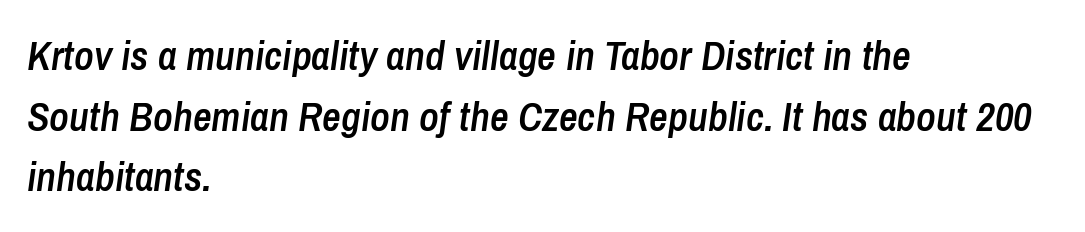
Is there much room between lines? A standard amount, neither cramped nor airy. The face used here is rendered with its standard letterfit. Emphasis by weight is partial: semibold. Do the characters align in a grid? No, the font is proportional.
